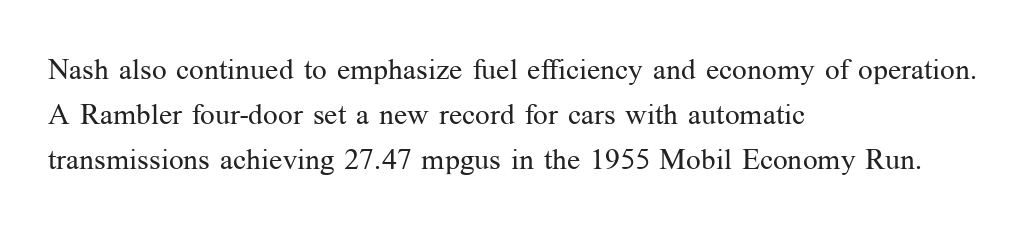
The image shows 29 px regular-weight serif type, upright; set left-aligned, normal line spacing (1.56x), normal letter spacing, not underlined; medium stroke contrast and a medium x-height.
